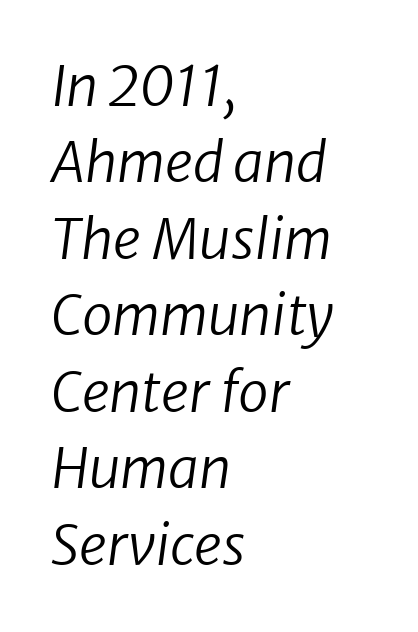
Q: Is the text bold? A: No.
Q: Is the text italic (slanted)? A: Yes, it leans right by about 8 degrees.
Q: Is the text underlined? A: No.
Q: How is the paragraph aligned? A: Left-aligned.
Q: Is the spacing between letters normal or unusually wide? A: Normal.
Q: Is the spacing between lines tight, normal or loose? A: Normal.
Q: Width (condensed, normal, or wide)? A: Normal.
Q: Stroke contrast? A: Low.
Q: x-height? A: Medium.
Q: Monospaced? A: No.
